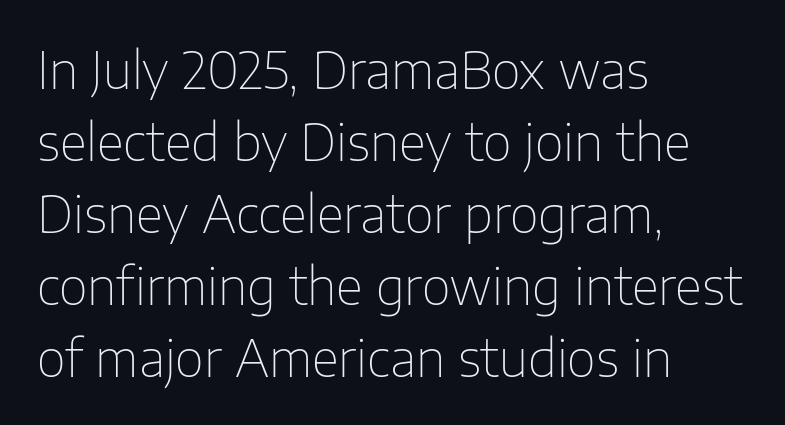
The image shows 50 px thin sans-serif type, upright; set left-aligned, normal line spacing (1.44x), normal letter spacing, not underlined; low stroke contrast and a medium x-height.
